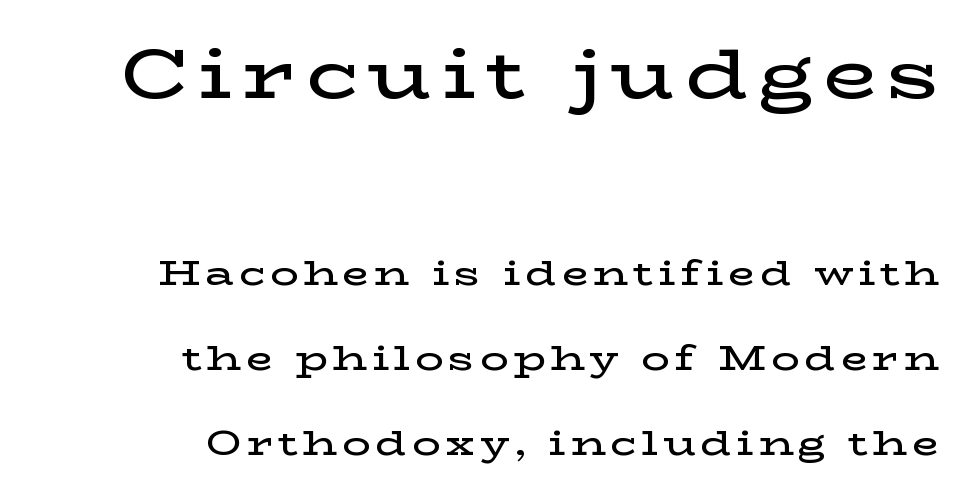
{"serif": "yes", "italic": "no", "bold": "semi", "weight": "semibold", "width": "wide", "stroke_contrast": "low", "x_height": "medium", "monospaced": "no", "underline": "no", "align": "right", "line_spacing": "loose", "line_spacing_ratio": 2.43, "larger_block": "first", "size_ratio": 2.0, "glyph_px": 70}
